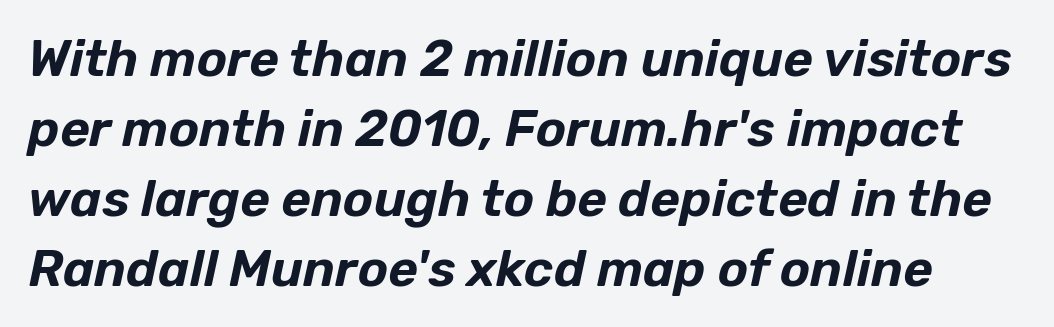
The image shows 51 px text type, italic (leaning right); set normal line spacing (1.37x), normal letter spacing, not underlined; low stroke contrast and a medium x-height.
